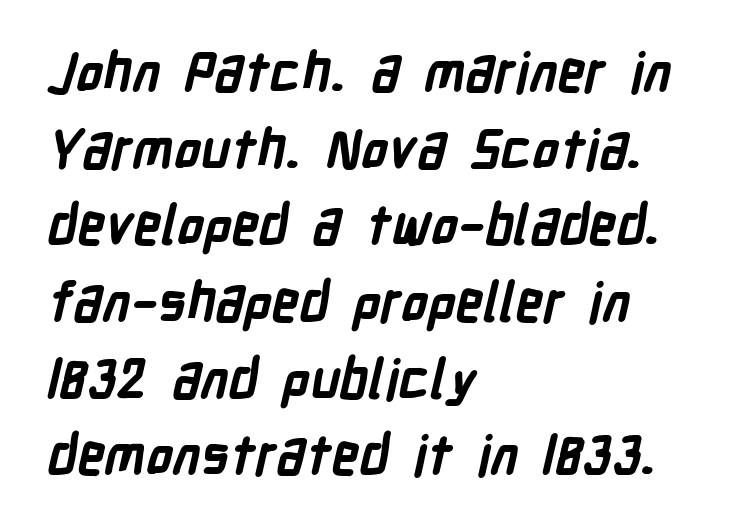
The image shows 54 px bold, condensed sans-serif type; set left-aligned, normal line spacing (1.42x), normal letter spacing, not underlined; low stroke contrast and a medium x-height.
